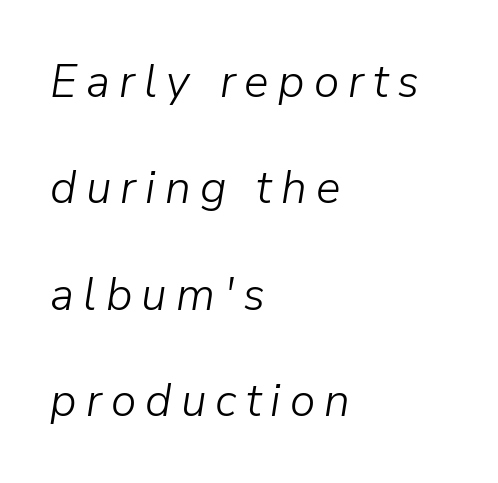
Q: Is the text bold? A: No.
Q: Is the text italic (slanted)? A: Yes, it leans right by about 9 degrees.
Q: Is the text underlined? A: No.
Q: How is the paragraph aligned? A: Left-aligned.
Q: Is the spacing between letters normal or unusually wide? A: Unusually wide.
Q: Is the spacing between lines tight, normal or loose? A: Loose.
Q: Width (condensed, normal, or wide)? A: Normal.
Q: Stroke contrast? A: Low.
Q: x-height? A: Medium.
Q: Monospaced? A: No.
